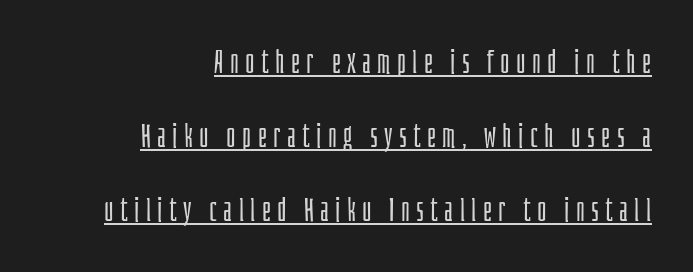
{"serif": "no", "italic": "no", "bold": "no", "weight": "light", "width": "condensed", "stroke_contrast": "low", "x_height": "large", "monospaced": "no", "underline": "yes", "align": "right", "line_spacing": "loose", "line_spacing_ratio": 2.32, "letter_spacing": "wide", "letter_spacing_em": 0.2, "glyph_px": 32}
